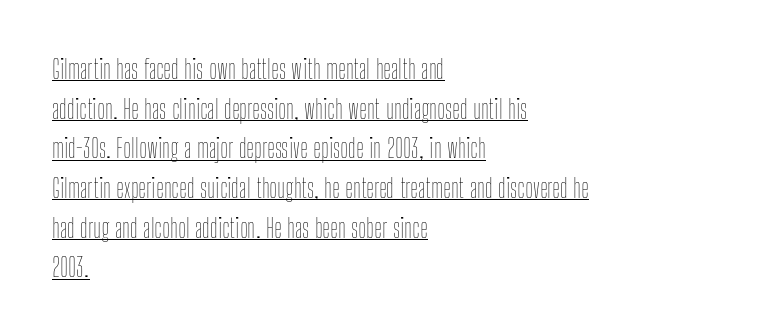
Q: Is the text bold? A: No.
Q: Is the text italic (slanted)? A: No, it is upright.
Q: Is the text underlined? A: Yes.
Q: How is the paragraph aligned? A: Left-aligned.
Q: Is the spacing between letters normal or unusually wide? A: Normal.
Q: Is the spacing between lines tight, normal or loose? A: Normal.
